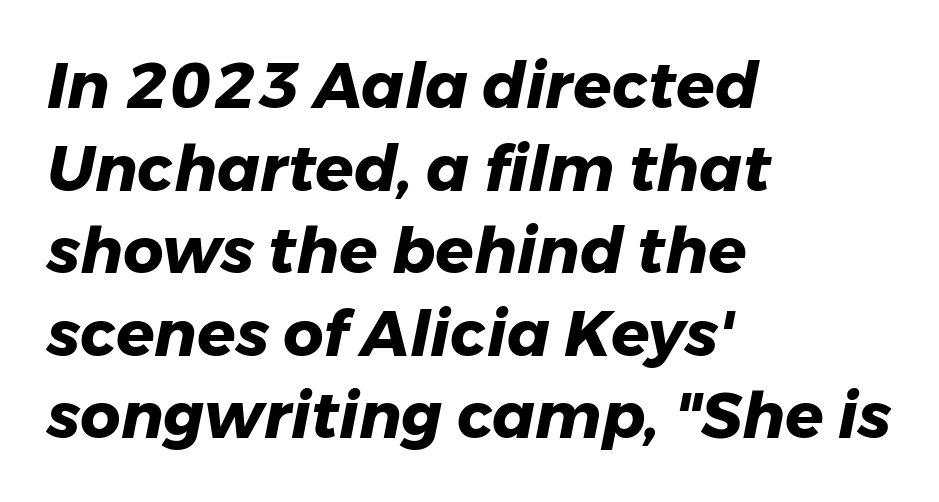
The image shows 63 px heavy type, italic (leaning right); set left-aligned, normal line spacing (1.31x), normal letter spacing, not underlined; low stroke contrast and a medium x-height.
